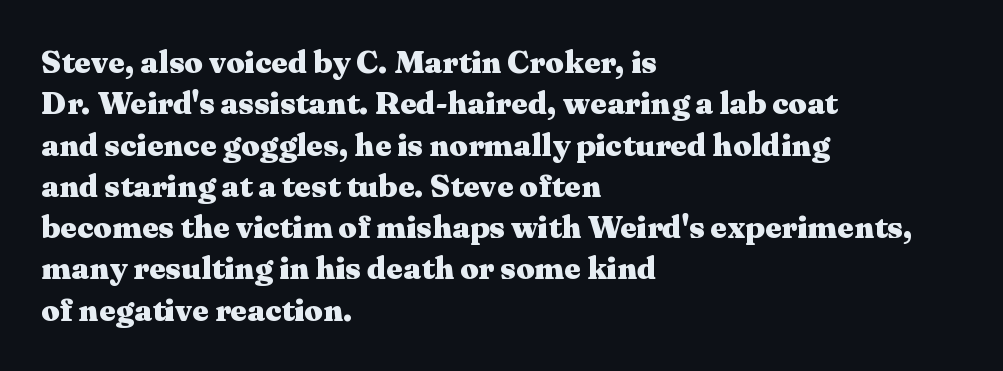
Q: Is the text bold? A: Yes.
Q: Is the text italic (slanted)? A: No, it is upright.
Q: Is the typeface a serif or a sans-serif typeface? A: Serif.
Q: Is the text underlined? A: No.
Q: How is the paragraph aligned? A: Left-aligned.
Q: Is the spacing between letters normal or unusually wide? A: Normal.
Q: Is the spacing between lines tight, normal or loose? A: Normal.
Q: Width (condensed, normal, or wide)? A: Wide.
Q: Stroke contrast? A: Medium.
Q: x-height? A: Medium.
Q: Monospaced? A: No.
